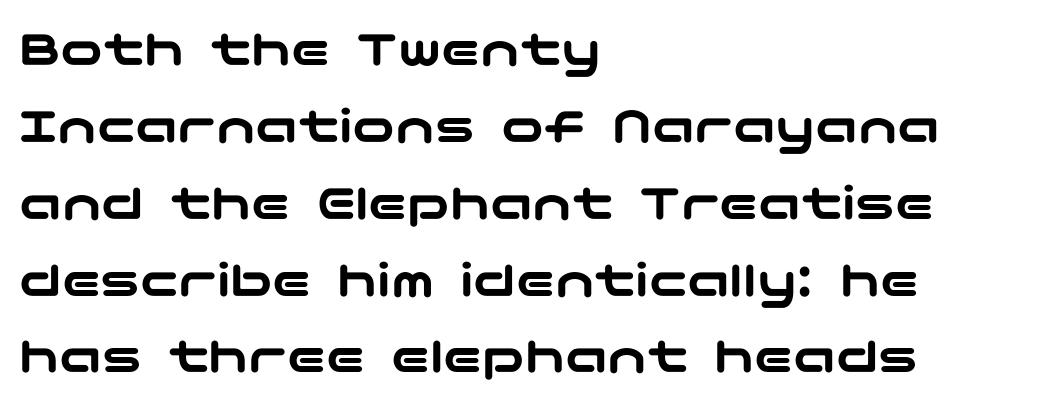
The image shows 53 px wide sans-serif type, upright; set left-aligned, normal line spacing (1.45x), normal letter spacing, not underlined; low stroke contrast and a medium x-height.
